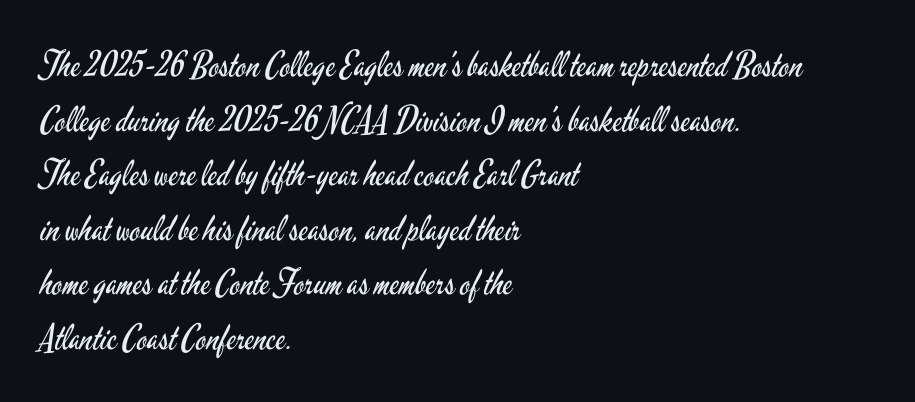
Q: Is the text bold? A: No.
Q: Is the text italic (slanted)? A: Yes.
Q: Is the typeface a serif or a sans-serif typeface? A: Sans-serif.
Q: Is the text underlined? A: No.
Q: How is the paragraph aligned? A: Left-aligned.
Q: Is the spacing between letters normal or unusually wide? A: Normal.
Q: Is the spacing between lines tight, normal or loose? A: Normal.
Q: Width (condensed, normal, or wide)? A: Condensed.
Q: Stroke contrast? A: Low.
Q: x-height? A: Small.
Q: Monospaced? A: No.
